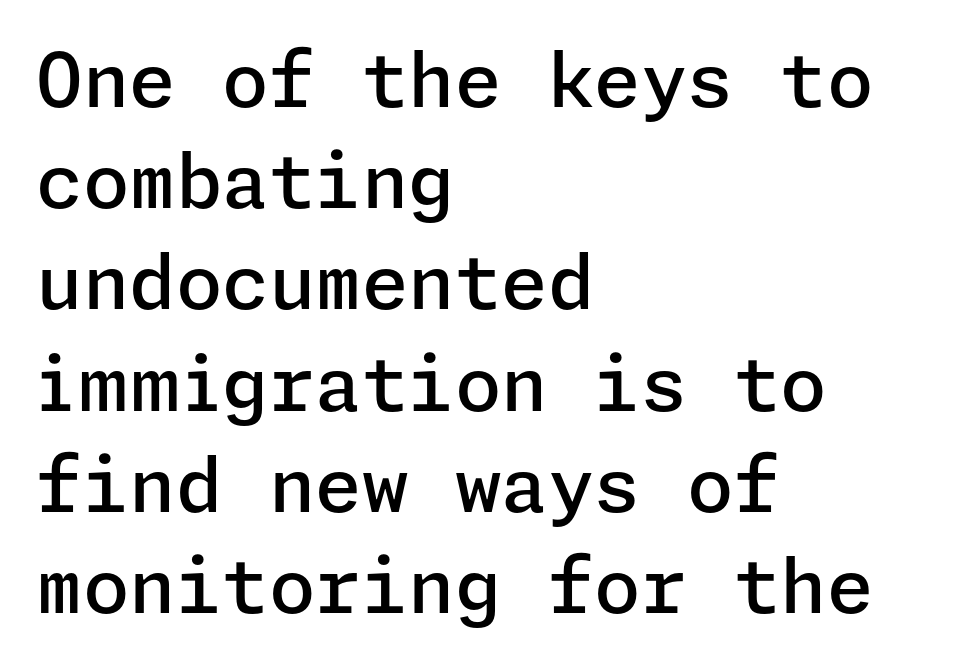
{"serif": "no", "italic": "no", "bold": "semi", "weight": "semibold", "width": "normal", "stroke_contrast": "low", "x_height": "medium", "underline": "no", "align": "left", "line_spacing": "normal", "line_spacing_ratio": 1.35, "letter_spacing": "normal", "letter_spacing_em": 0.0, "glyph_px": 75}
